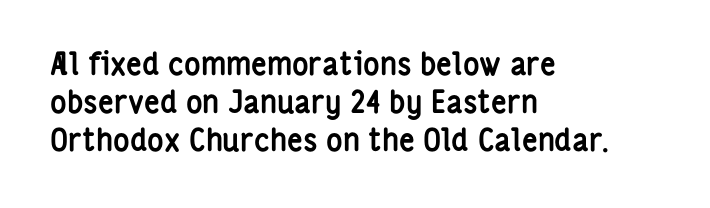
Q: Is the text bold? A: Yes.
Q: Is the text italic (slanted)? A: No, it is upright.
Q: Is the typeface a serif or a sans-serif typeface? A: Sans-serif.
Q: Is the text underlined? A: No.
Q: How is the paragraph aligned? A: Left-aligned.
Q: Is the spacing between letters normal or unusually wide? A: Normal.
Q: Width (condensed, normal, or wide)? A: Condensed.
Q: Stroke contrast? A: Low.
Q: x-height? A: Medium.
Q: Monospaced? A: No.
